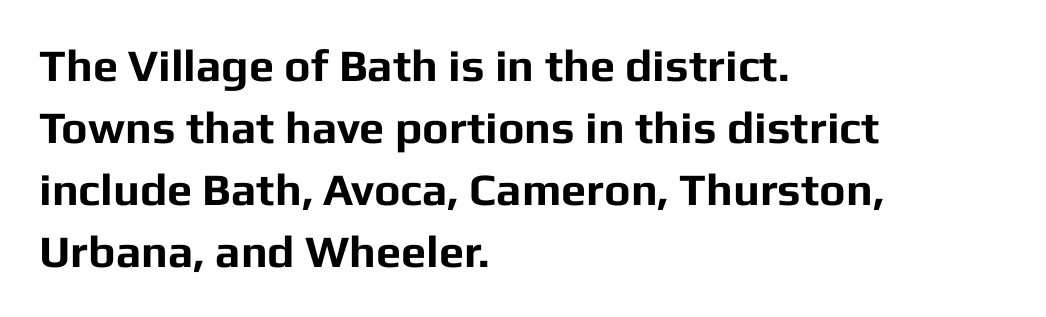
A full-strength bold gives these letters their thick strokes. Note the varied advance widths — an 'i' is clearly narrower than an 'm'. The lines are quadded left. Line spacing here is normal. Underline: absent. Every stem runs plumb, perpendicular to the baseline.
